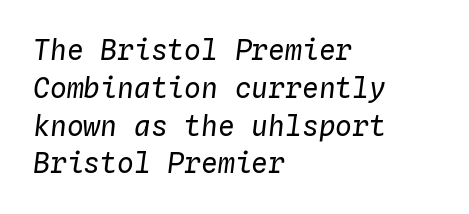
Is the block centered? No — it sits flush against the left margin. Spacing between characters is what you'd get straight out of the box. Notice how the stems are inclined rather than vertical — that's the hallmark of italics. Unmarked baselines from the first word to the last. The rendering uses a moderate line-height, typical for paragraphs. Note the uniform advance width — an 'i' takes as much space as an 'm'.
